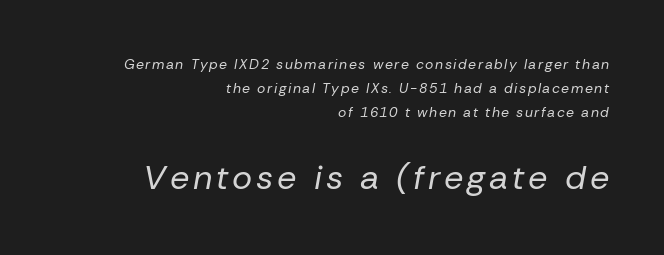
The area under the type is left untouched. The passage shown is not bold in any degree. There's an unmistakable incline to the writing here. The passage is arranged like a letterhead date or caption credit — flush right.
